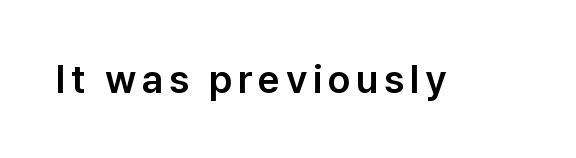
{"serif": "no", "italic": "no", "width": "normal", "stroke_contrast": "low", "x_height": "medium", "monospaced": "no", "underline": "no", "glyph_px": 39}
